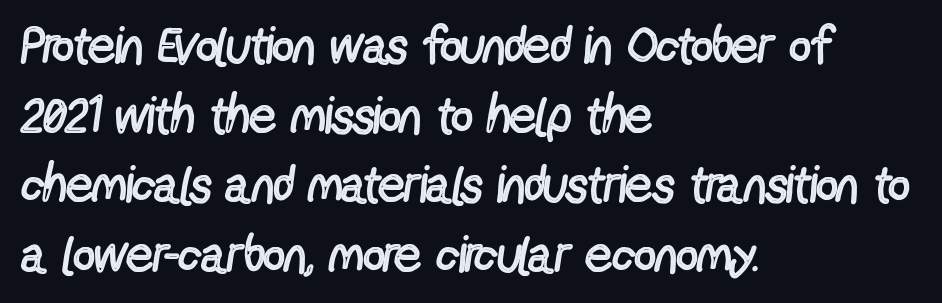
{"serif": "no", "bold": "no", "weight": "regular", "width": "condensed", "x_height": "medium", "monospaced": "no", "underline": "no", "align": "left", "line_spacing": "normal", "line_spacing_ratio": 1.34, "letter_spacing": "normal", "letter_spacing_em": 0.0, "glyph_px": 52}
